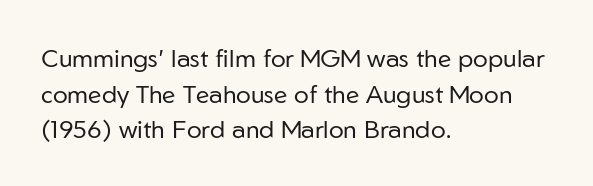
The image shows 25 px text type, upright; set left-aligned, normal line spacing (1.43x), normal letter spacing, not underlined.
